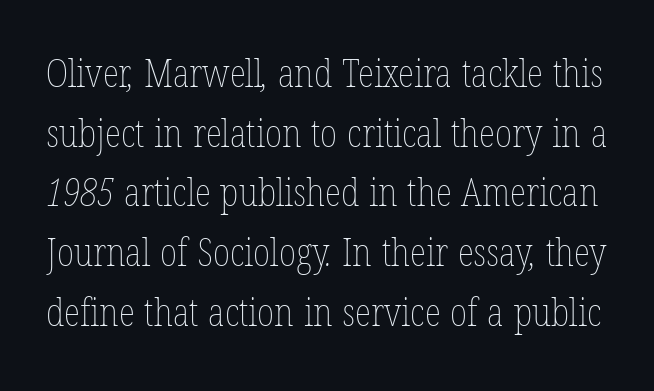
Q: Is the text bold? A: No.
Q: Is the text underlined? A: No.
Q: Is the spacing between letters normal or unusually wide? A: Normal.
Q: Is the spacing between lines tight, normal or loose? A: Normal.
Q: Width (condensed, normal, or wide)? A: Condensed.
Q: Stroke contrast? A: Low.
Q: x-height? A: Medium.
Q: Monospaced? A: No.
